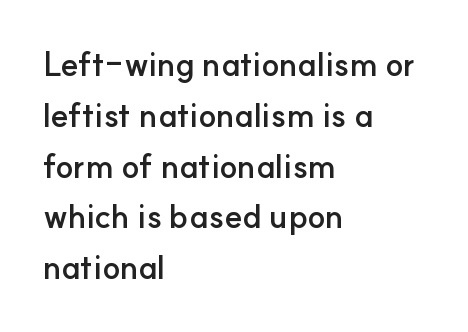
Q: Is the text bold? A: Yes.
Q: Is the text italic (slanted)? A: No, it is upright.
Q: Is the typeface a serif or a sans-serif typeface? A: Sans-serif.
Q: Is the text underlined? A: No.
Q: How is the paragraph aligned? A: Left-aligned.
Q: Is the spacing between letters normal or unusually wide? A: Normal.
Q: Is the spacing between lines tight, normal or loose? A: Normal.
Q: Width (condensed, normal, or wide)? A: Normal.
Q: Stroke contrast? A: Low.
Q: x-height? A: Small.
Q: Monospaced? A: No.
